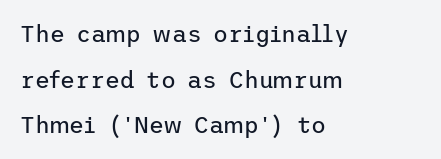
{"italic": "no", "bold": "no", "underline": "no", "align": "left", "line_spacing": "loose", "line_spacing_ratio": 1.98, "letter_spacing": "normal", "letter_spacing_em": 0.0, "glyph_px": 23}
